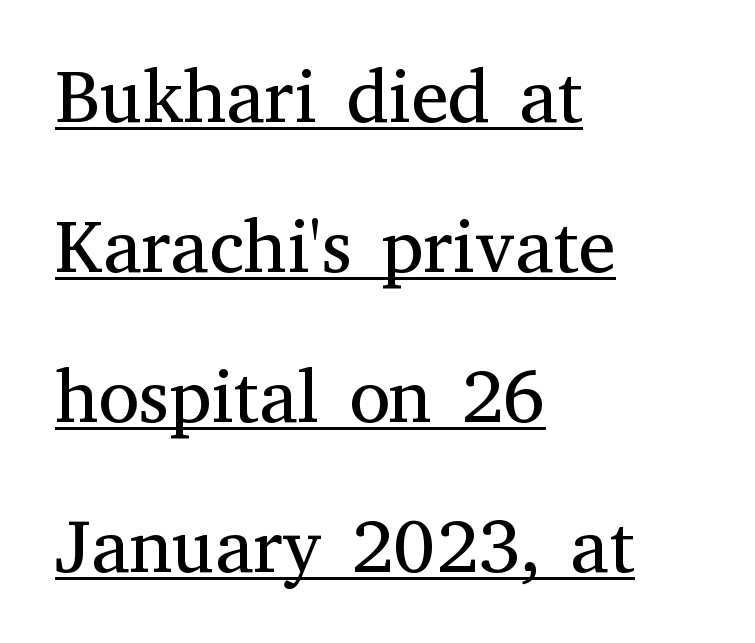
The image shows 75 px regular-weight serif type, upright; set left-aligned, loose line spacing (2.0x), normal letter spacing, underlined; medium stroke contrast and a medium x-height.
